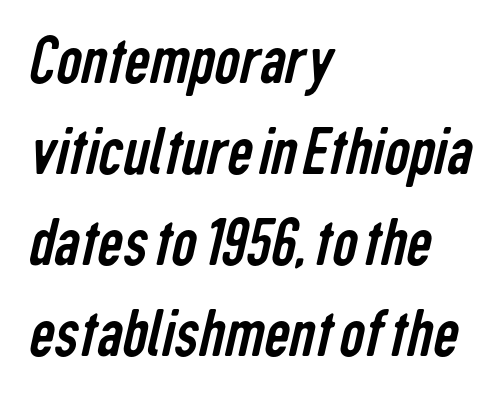
{"serif": "no", "bold": "no", "weight": "regular", "width": "condensed", "stroke_contrast": "low", "x_height": "medium", "monospaced": "no", "underline": "no", "align": "left", "line_spacing": "normal", "line_spacing_ratio": 1.28, "letter_spacing": "normal", "letter_spacing_em": 0.0, "glyph_px": 71}
